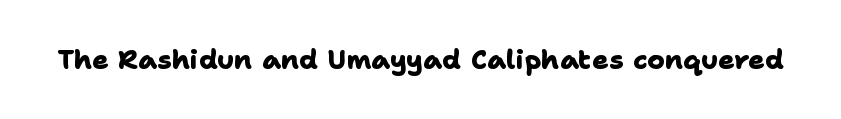
Thick stems and heavy bowls — unmistakably bold. The specimen omits any rule beneath the text block's lines. How are the letters spaced? Ordinarily, with no added tracking.
